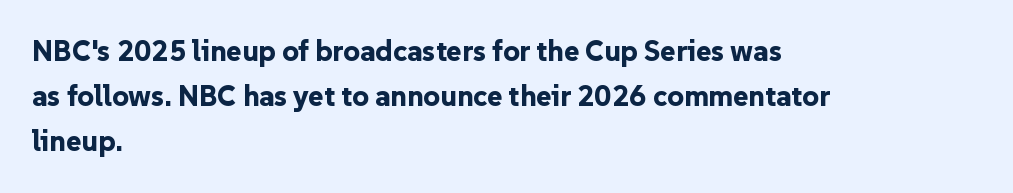
The image shows 29 px bold sans-serif type, upright; set left-aligned, normal line spacing (1.56x), normal letter spacing, not underlined; low stroke contrast and a medium x-height.
